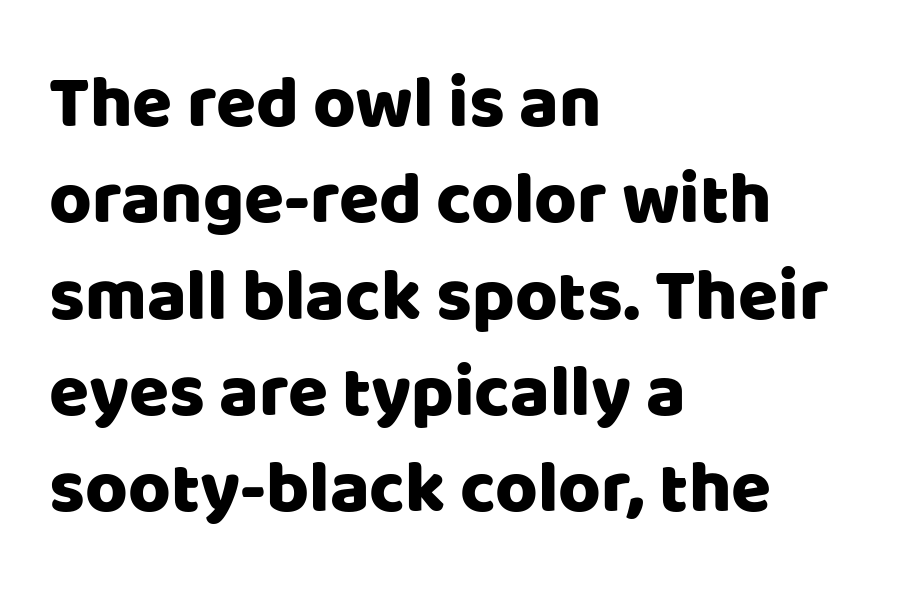
{"serif": "no", "italic": "no", "width": "normal", "stroke_contrast": "low", "x_height": "large", "monospaced": "no", "underline": "no", "align": "left", "line_spacing": "normal", "line_spacing_ratio": 1.32, "letter_spacing": "normal", "letter_spacing_em": 0.0, "glyph_px": 73}
